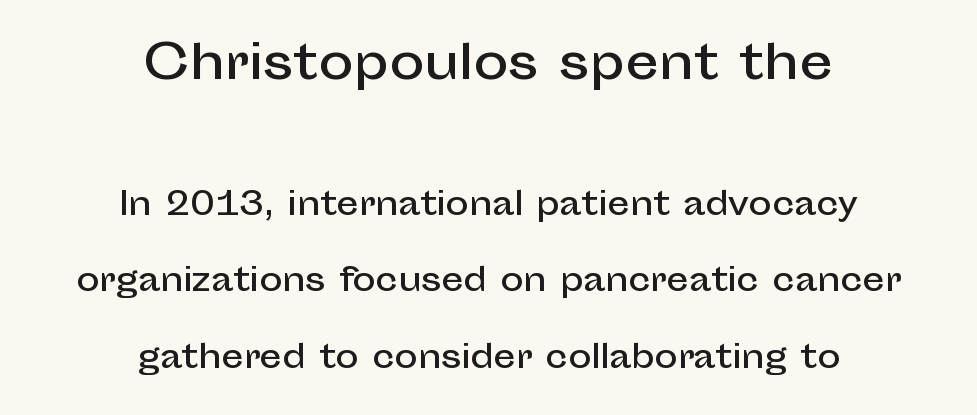
Q: Is the text italic (slanted)? A: No, it is upright.
Q: Is the typeface a serif or a sans-serif typeface? A: Sans-serif.
Q: Is the text underlined? A: No.
Q: How is the paragraph aligned? A: Centered.
Q: Is the spacing between letters normal or unusually wide? A: Normal.
Q: Is the spacing between lines tight, normal or loose? A: Loose.
Q: Which block of text is set in a larger size, the first (top) or the second (bottom)? A: The first (top) one.
Q: Width (condensed, normal, or wide)? A: Normal.
Q: Stroke contrast? A: Low.
Q: x-height? A: Medium.
Q: Monospaced? A: No.
